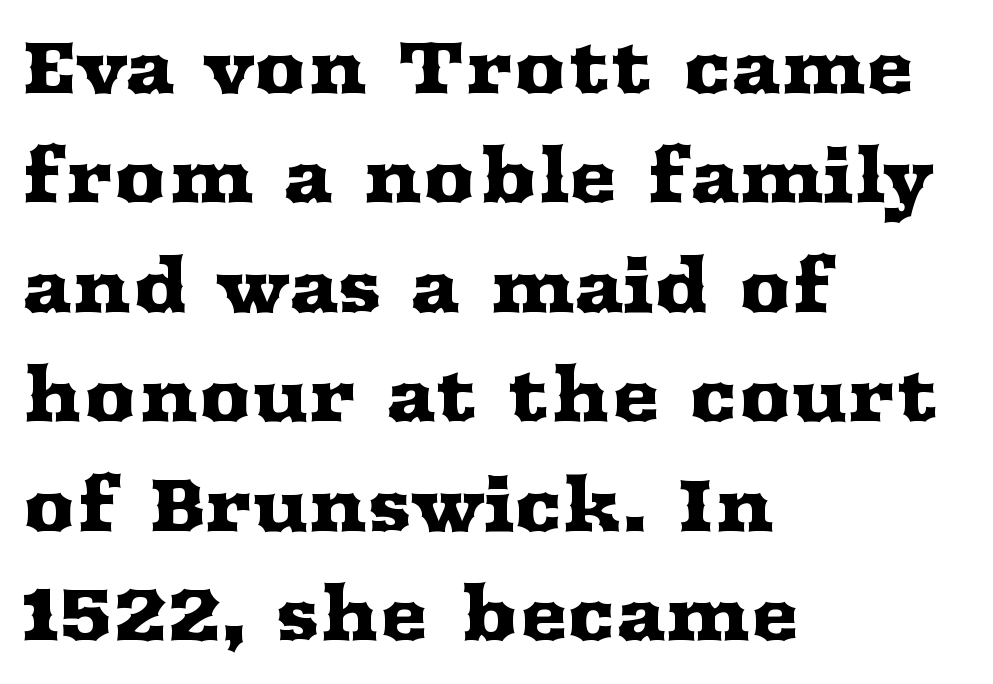
Q: Is the text italic (slanted)? A: No, it is upright.
Q: Is the typeface a serif or a sans-serif typeface? A: Serif.
Q: Is the text underlined? A: No.
Q: How is the paragraph aligned? A: Left-aligned.
Q: Is the spacing between letters normal or unusually wide? A: Normal.
Q: Is the spacing between lines tight, normal or loose? A: Normal.
Q: Width (condensed, normal, or wide)? A: Wide.
Q: Stroke contrast? A: Medium.
Q: x-height? A: Medium.
Q: Monospaced? A: No.
